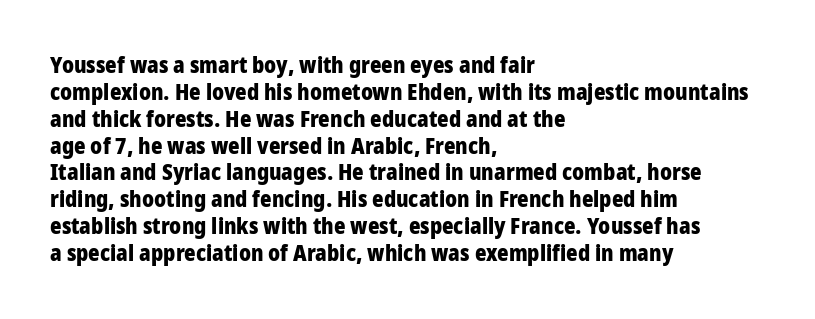
The image shows 22 px bold type, upright; set left-aligned, line spacing 1.22x, normal letter spacing, not underlined.
